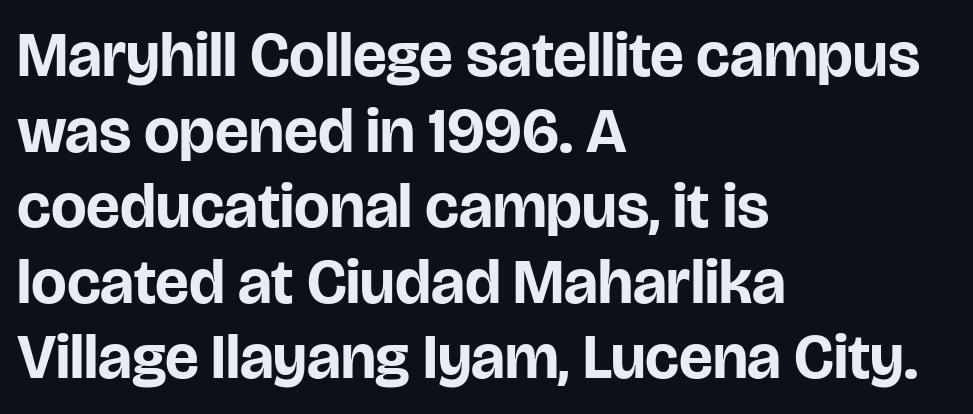
The image shows 63 px bold sans-serif type, upright; set left-aligned, line spacing 1.2x, normal letter spacing, not underlined; low stroke contrast and a large x-height.
